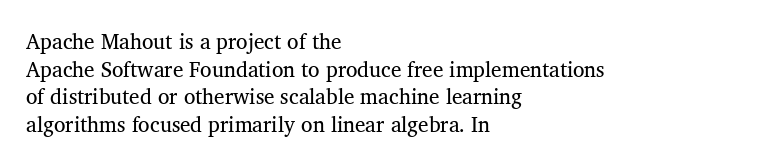
{"italic": "no", "underline": "no", "align": "left", "line_spacing": "normal", "line_spacing_ratio": 1.32, "letter_spacing": "normal", "letter_spacing_em": 0.0, "glyph_px": 21}
